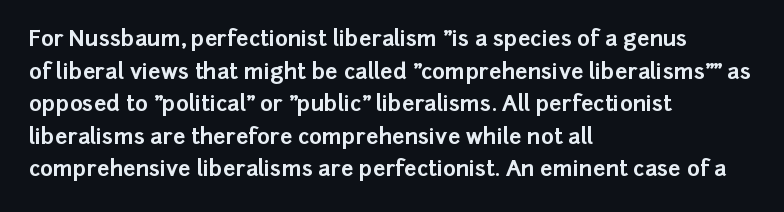
The letters stand straight up with perfectly vertical stems. Vertical spacing — default. Beneath every word, the page is bare. Typeset ragged right — the left edge is the straight one.
